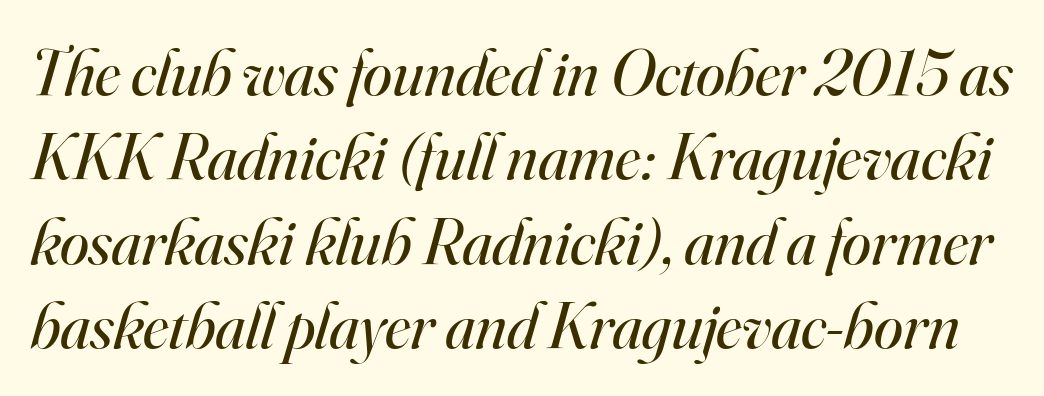
The image shows 66 px regular-weight serif type, italic (leaning right); set normal line spacing (1.28x), normal letter spacing, not underlined; high stroke contrast and a small x-height.
